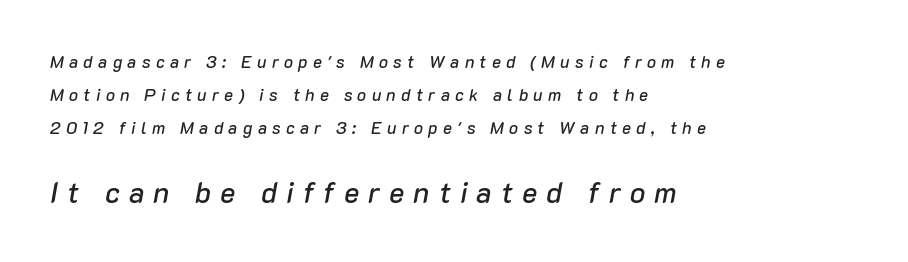
Q: Is the text italic (slanted)? A: Yes, it leans right by about 10 degrees.
Q: Is the text underlined? A: No.
Q: How is the paragraph aligned? A: Left-aligned.
Q: Is the spacing between letters normal or unusually wide? A: Unusually wide.
Q: Is the spacing between lines tight, normal or loose? A: Loose.
Q: Which block of text is set in a larger size, the first (top) or the second (bottom)? A: The second (bottom) one.
Q: Width (condensed, normal, or wide)? A: Normal.
Q: Stroke contrast? A: Low.
Q: x-height? A: Medium.
Q: Monospaced? A: No.
